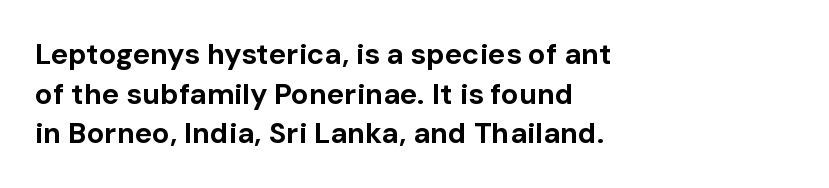
Q: Is the text bold? A: Yes.
Q: Is the text italic (slanted)? A: No, it is upright.
Q: Is the typeface a serif or a sans-serif typeface? A: Sans-serif.
Q: Is the text underlined? A: No.
Q: How is the paragraph aligned? A: Left-aligned.
Q: Is the spacing between letters normal or unusually wide? A: Normal.
Q: Is the spacing between lines tight, normal or loose? A: Normal.
Q: Width (condensed, normal, or wide)? A: Normal.
Q: Stroke contrast? A: Low.
Q: x-height? A: Medium.
Q: Monospaced? A: No.
